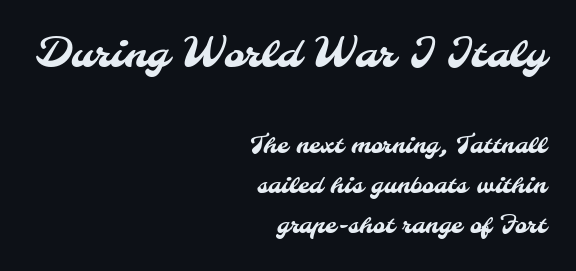
{"serif": "no", "width": "normal", "stroke_contrast": "medium", "x_height": "small", "monospaced": "no", "underline": "no", "align": "right", "line_spacing_ratio": 1.74, "letter_spacing": "normal", "letter_spacing_em": 0.0, "larger_block": "first", "size_ratio": 1.74, "glyph_px": 40}
